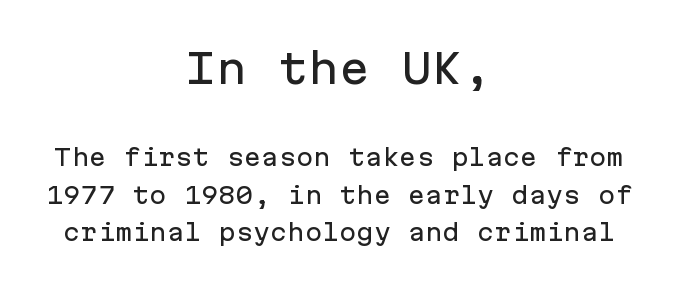
Quick note: underline off. The letterforms sit shoulder to shoulder at normal distance. Character size in the leading block exceeds that of the trailing block. Each new line begins a customary step beneath the previous one.
